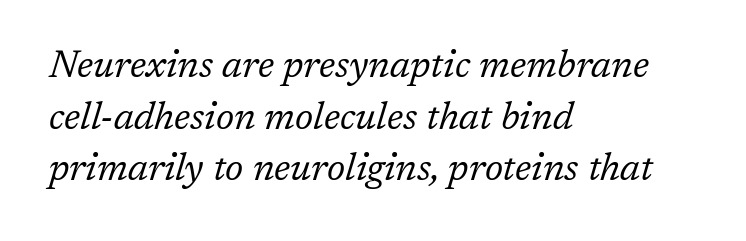
The image shows 38 px regular-weight serif type, italic (leaning right); set left-aligned, normal line spacing (1.36x), normal letter spacing, not underlined; low stroke contrast and a medium x-height.
